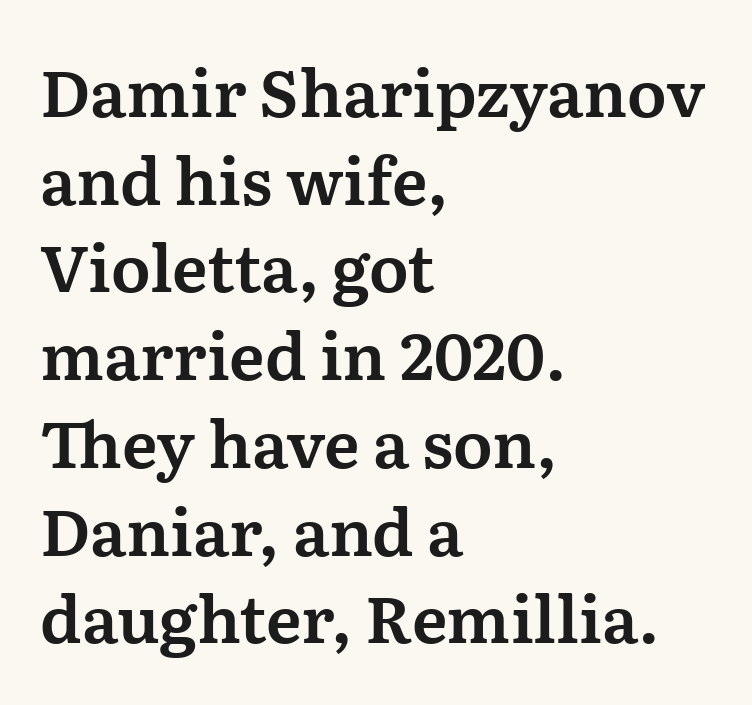
Nothing unusual about the tracking: characters are spaced as the font intends. Quick note: interline space is typical. Beneath every word, the page is bare. The passage shown is typed in a proportional face where columns would drift. Serif or sans? Serif — the stroke terminals have little feet. Tall strokes in this sample are plumb rather than angled.
